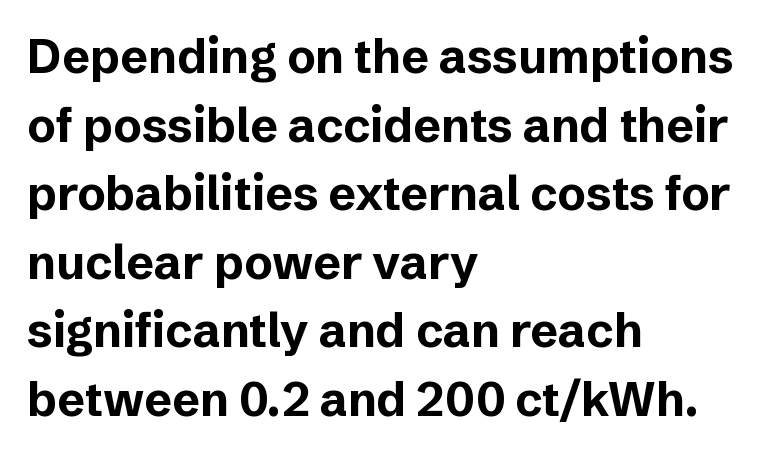
{"serif": "no", "italic": "no", "bold": "yes", "weight": "bold", "width": "normal", "stroke_contrast": "low", "x_height": "medium", "monospaced": "no", "underline": "no", "align": "left", "line_spacing": "normal", "line_spacing_ratio": 1.46, "letter_spacing": "normal", "letter_spacing_em": 0.0, "glyph_px": 47}
